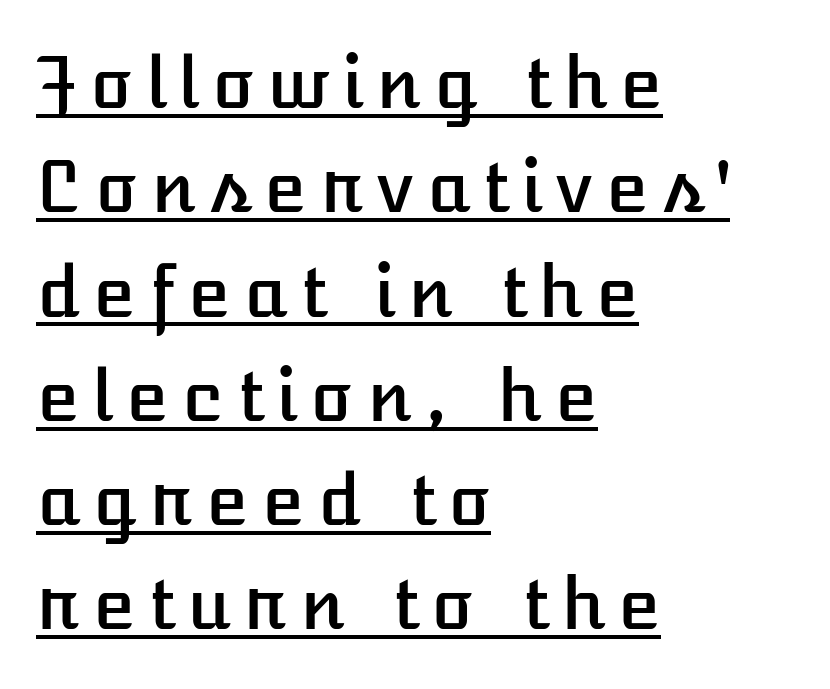
Q: Is the text italic (slanted)? A: No, it is upright.
Q: Is the text underlined? A: Yes.
Q: How is the paragraph aligned? A: Left-aligned.
Q: Is the spacing between lines tight, normal or loose? A: Normal.
Q: Width (condensed, normal, or wide)? A: Normal.
Q: Stroke contrast? A: Low.
Q: x-height? A: Medium.
Q: Monospaced? A: No.
